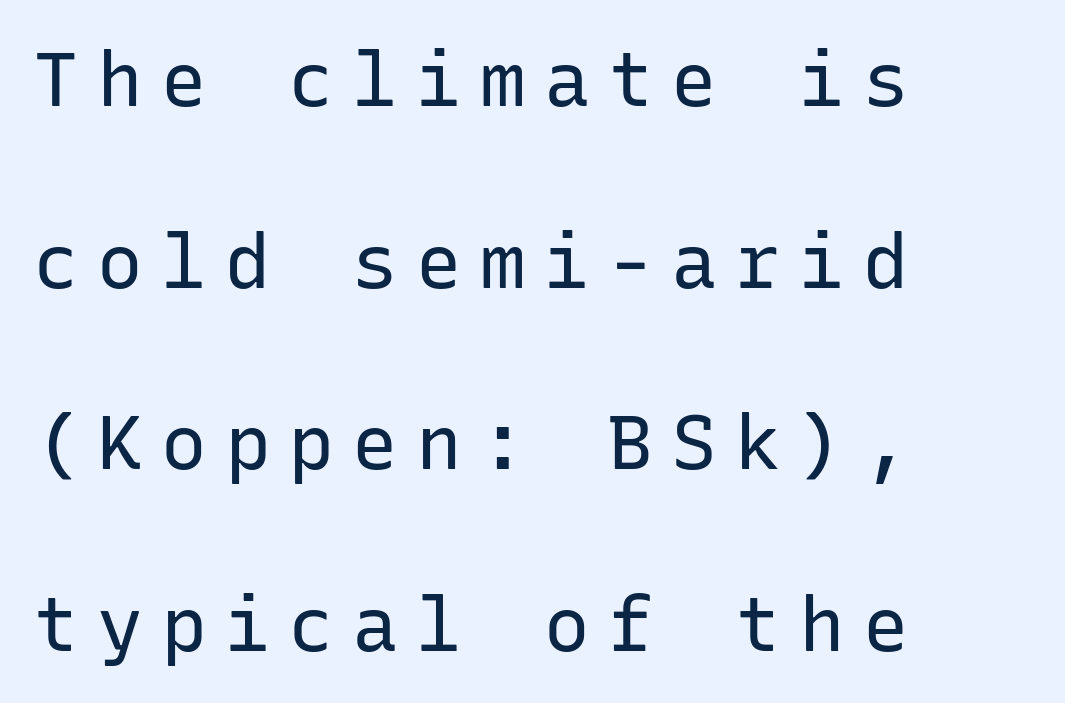
Observe the wide spacing: letters keep a clear distance from each other. Is this a fixed-width face? Yes — each glyph sits in an identical cell. Letters have the restrained weight of plain body copy at most. Quick note: interline space is abundant.
